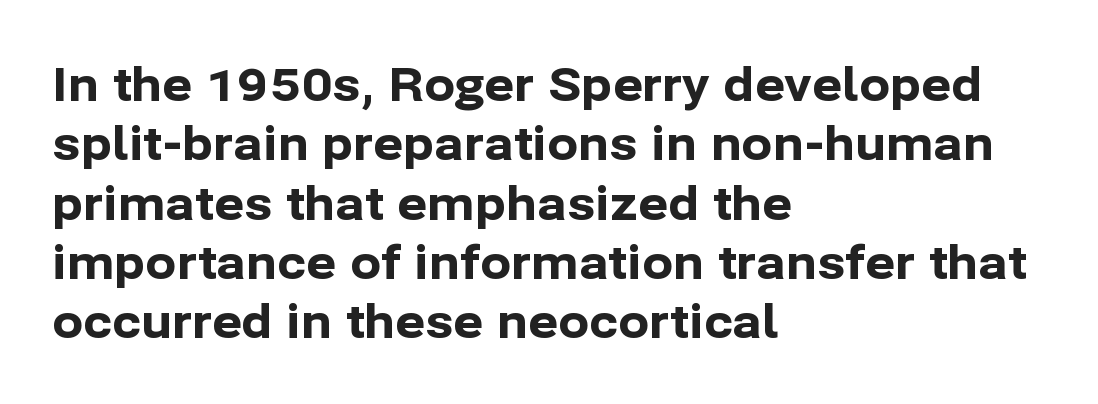
Plenty of ink on the page — the face is bold. Is there much room between lines? A standard amount, neither cramped nor airy. Horizontally, the lines are justified to the leading edge only. Ordinary non-slanted type is in use. The glyphs are unaccompanied by any horizontal stroke below them.
